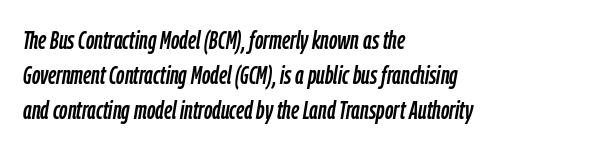
{"italic": "yes", "lean": "right", "slant_degrees": 9, "underline": "no", "align": "left", "line_spacing": "normal", "line_spacing_ratio": 1.35, "letter_spacing": "normal", "letter_spacing_em": 0.0, "glyph_px": 26}
